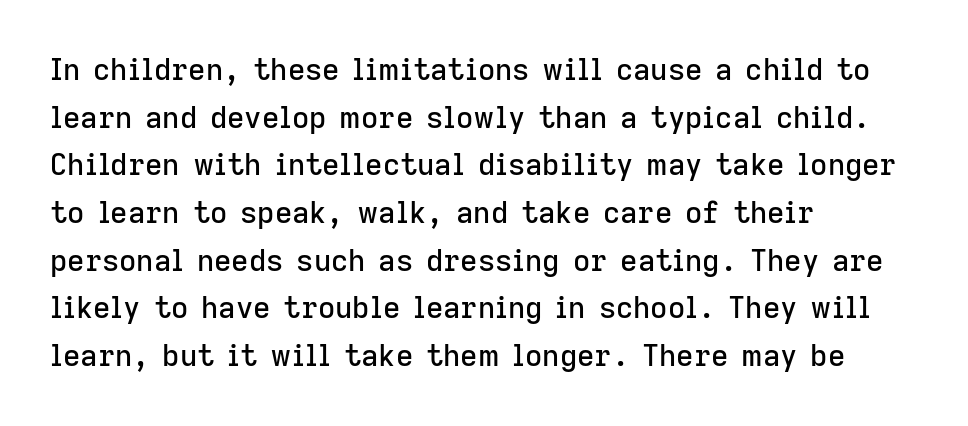
The letterforms sit shoulder to shoulder at normal distance. This is roman type, the default non-slanted kind. Stroke terminals: plain, sans-serif. This block has exactly the height ordinary leading produces. The passage shown is not underscored anywhere. A typesetter would call this proportional, since set widths differ per character.
